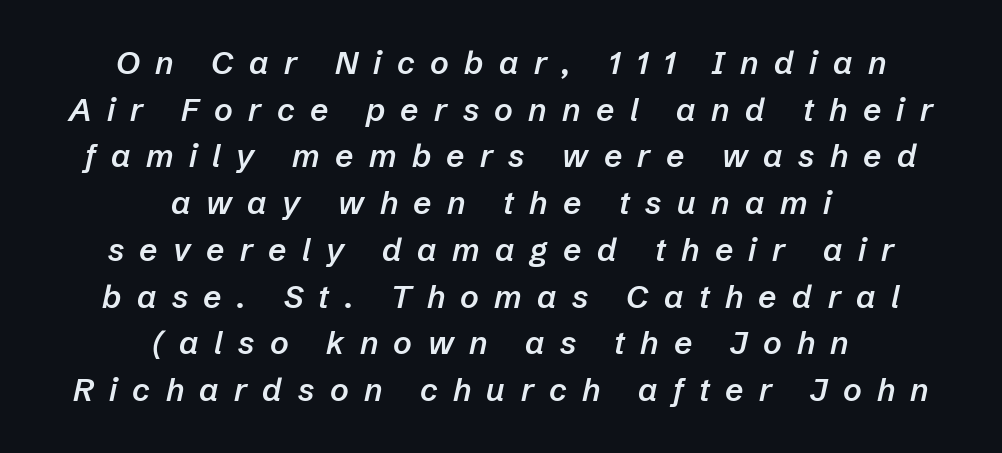
{"italic": "yes", "lean": "right", "slant_degrees": 12, "bold": "semi", "weight": "semibold", "width": "normal", "stroke_contrast": "low", "x_height": "medium", "monospaced": "no", "underline": "no", "align": "center", "line_spacing": "normal", "line_spacing_ratio": 1.46, "letter_spacing": "wide", "letter_spacing_em": 0.48, "glyph_px": 32}
